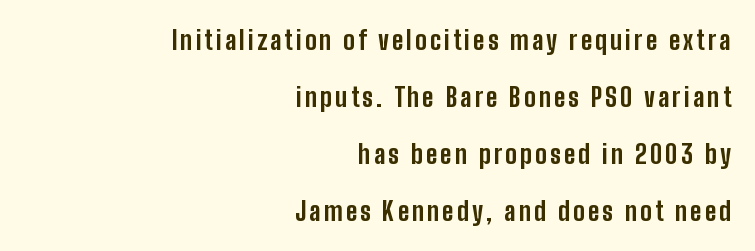
Glance below the letters and you will spot only blank space. These lines are set flush right with a ragged left edge. Rendered with straight, roman letterforms. Successive baselines arrive slowly, with a big drop between each.
